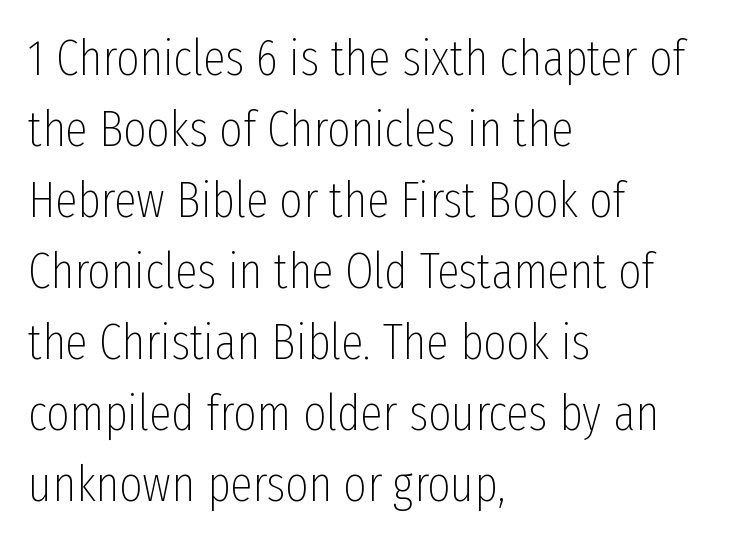
{"serif": "no", "italic": "no", "bold": "no", "weight": "thin", "width": "condensed", "stroke_contrast": "low", "x_height": "medium", "monospaced": "no", "underline": "no", "align": "left", "line_spacing": "normal", "line_spacing_ratio": 1.42, "letter_spacing": "normal", "letter_spacing_em": 0.0, "glyph_px": 50}
